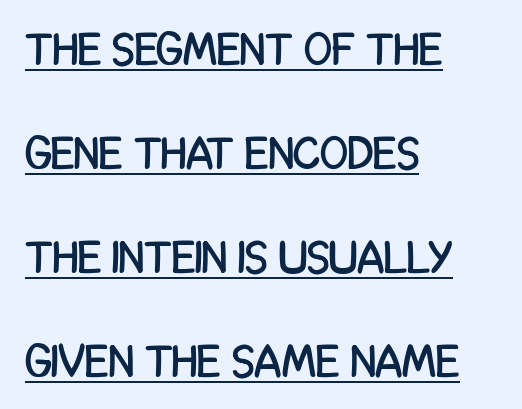
Q: Is the text italic (slanted)? A: No, it is upright.
Q: Is the typeface a serif or a sans-serif typeface? A: Sans-serif.
Q: Is the text underlined? A: Yes.
Q: How is the paragraph aligned? A: Left-aligned.
Q: Is the spacing between letters normal or unusually wide? A: Normal.
Q: Is the spacing between lines tight, normal or loose? A: Loose.
Q: Width (condensed, normal, or wide)? A: Condensed.
Q: Stroke contrast? A: Low.
Q: x-height? A: Large.
Q: Monospaced? A: No.
